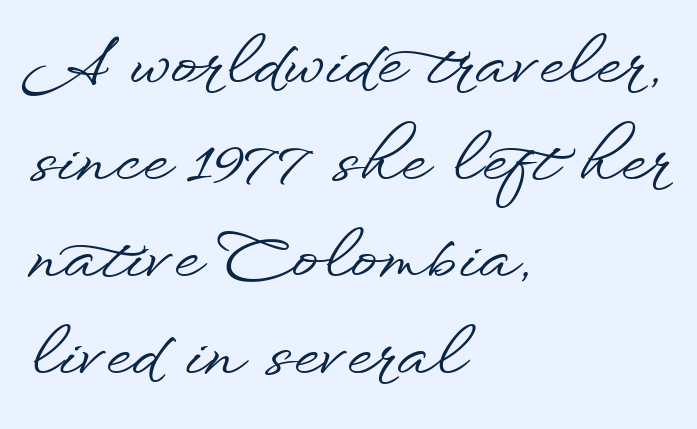
{"serif": "no", "width": "wide", "stroke_contrast": "low", "x_height": "small", "monospaced": "no", "underline": "no", "align": "left", "line_spacing": "normal", "line_spacing_ratio": 1.47, "letter_spacing": "normal", "letter_spacing_em": 0.0, "glyph_px": 66}
